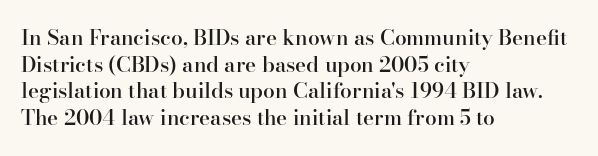
Q: Is the text bold? A: Semi-bold.
Q: Is the text italic (slanted)? A: No, it is upright.
Q: Is the text underlined? A: No.
Q: How is the paragraph aligned? A: Left-aligned.
Q: Is the spacing between letters normal or unusually wide? A: Normal.
Q: Is the spacing between lines tight, normal or loose? A: Normal.
